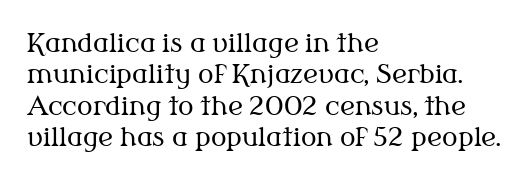
The image shows 26 px text type, upright; set left-aligned, line spacing 1.21x, normal letter spacing, not underlined.
